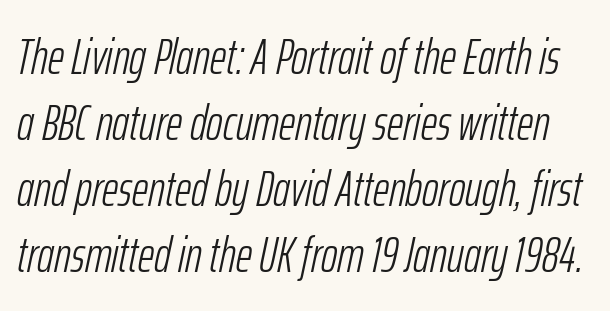
{"italic": "yes", "lean": "right", "slant_degrees": 12, "bold": "no", "weight": "light", "width": "condensed", "stroke_contrast": "low", "x_height": "medium", "monospaced": "no", "underline": "no", "line_spacing": "normal", "line_spacing_ratio": 1.32, "letter_spacing": "normal", "letter_spacing_em": 0.0, "glyph_px": 50}
